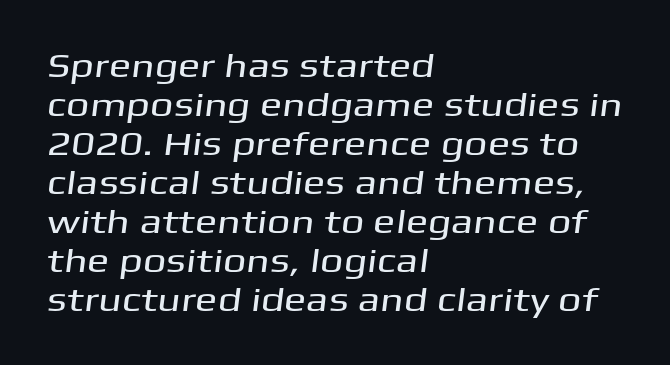
Q: Is the typeface a serif or a sans-serif typeface? A: Sans-serif.
Q: Is the text underlined? A: No.
Q: How is the paragraph aligned? A: Left-aligned.
Q: Is the spacing between letters normal or unusually wide? A: Normal.
Q: Width (condensed, normal, or wide)? A: Wide.
Q: Stroke contrast? A: Medium.
Q: x-height? A: Medium.
Q: Monospaced? A: No.
